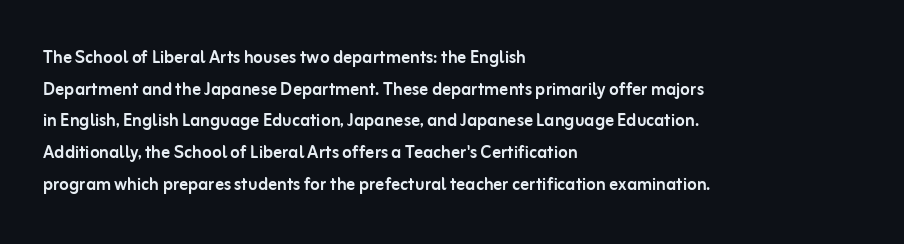
Ordinary non-slanted type is in use. Letter spacing: default. This sample is left-justified, so line endings fall wherever the words run out. Underline: absent. Successive baselines arrive at the customary interval.
